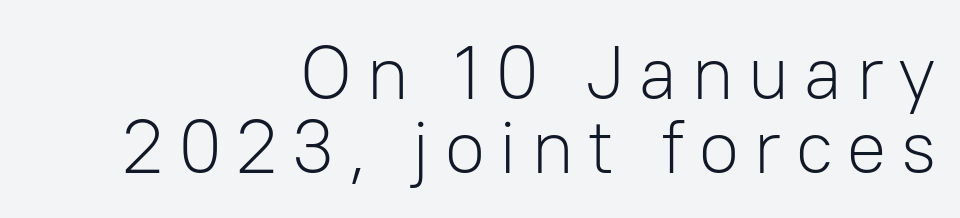
Q: Is the text bold? A: No.
Q: Is the text italic (slanted)? A: No, it is upright.
Q: Is the typeface a serif or a sans-serif typeface? A: Sans-serif.
Q: Is the text underlined? A: No.
Q: How is the paragraph aligned? A: Right-aligned.
Q: Is the spacing between lines tight, normal or loose? A: Tight.
Q: Width (condensed, normal, or wide)? A: Normal.
Q: Stroke contrast? A: Low.
Q: x-height? A: Medium.
Q: Monospaced? A: No.
